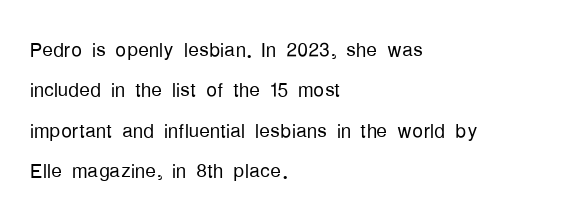
The passage shown stacks its lines at a standard gap. Students, note that the glyphs here touch the page at normal intervals. This reads as an unemphasized weight, regular at the heaviest. Typeset ragged right — the left edge is the straight one. No italicization has been applied; the sample stays upright.
